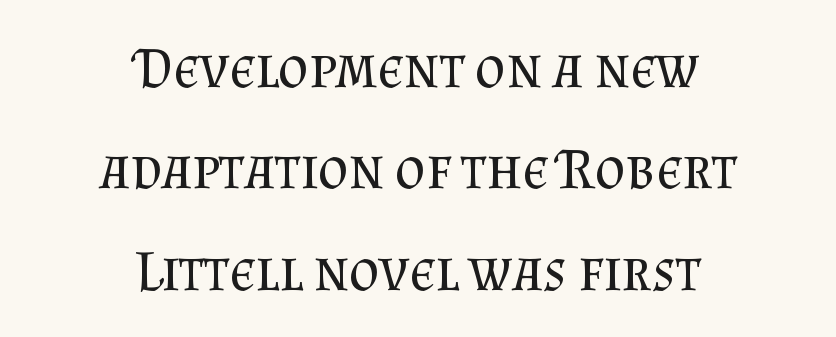
{"serif": "yes", "italic": "no", "bold": "no", "weight": "regular", "width": "normal", "stroke_contrast": "medium", "x_height": "small", "monospaced": "no", "underline": "no", "align": "center", "line_spacing_ratio": 1.75, "letter_spacing": "normal", "letter_spacing_em": 0.0, "glyph_px": 58}
